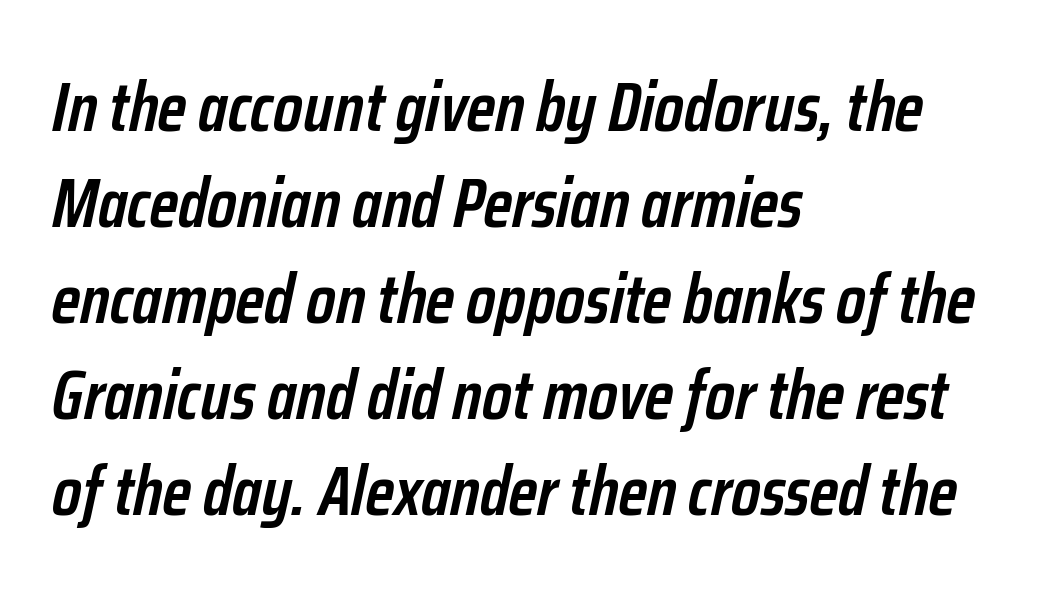
The image shows 69 px semibold, condensed type, italic (leaning right); set left-aligned, normal line spacing (1.39x), normal letter spacing, not underlined; low stroke contrast and a medium x-height.
